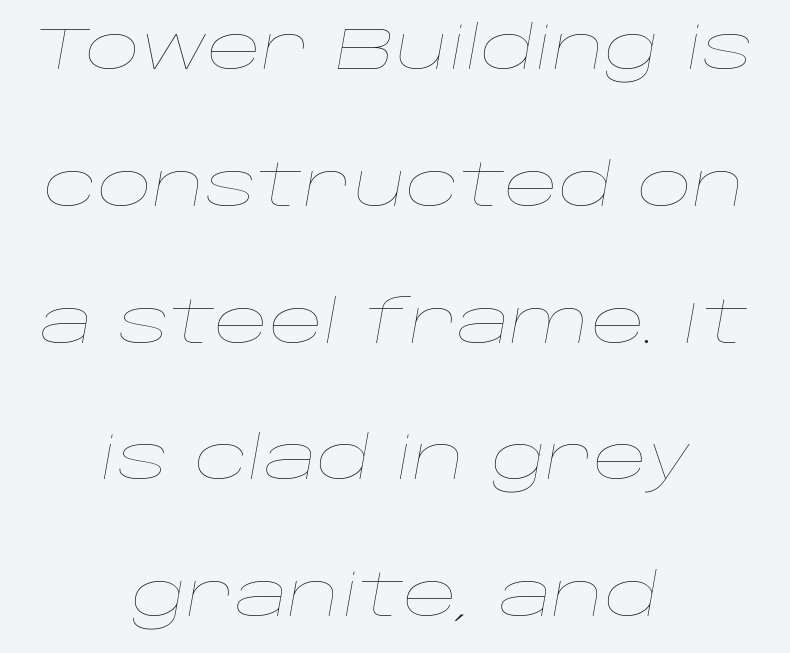
Q: Is the text bold? A: No.
Q: Is the text italic (slanted)? A: Yes, it leans right by about 10 degrees.
Q: Is the text underlined? A: No.
Q: How is the paragraph aligned? A: Centered.
Q: Is the spacing between letters normal or unusually wide? A: Normal.
Q: Is the spacing between lines tight, normal or loose? A: Loose.
Q: Width (condensed, normal, or wide)? A: Wide.
Q: Stroke contrast? A: Low.
Q: x-height? A: Large.
Q: Monospaced? A: No.
